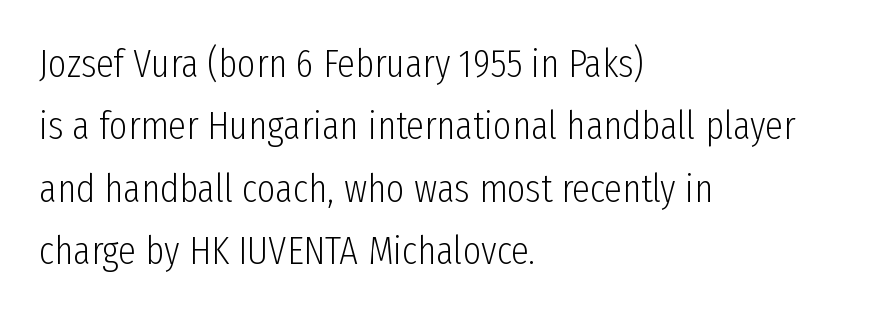
Q: Is the text bold? A: No.
Q: Is the text italic (slanted)? A: No, it is upright.
Q: Is the typeface a serif or a sans-serif typeface? A: Sans-serif.
Q: Is the text underlined? A: No.
Q: How is the paragraph aligned? A: Left-aligned.
Q: Is the spacing between letters normal or unusually wide? A: Normal.
Q: Is the spacing between lines tight, normal or loose? A: Normal.
Q: Width (condensed, normal, or wide)? A: Condensed.
Q: Stroke contrast? A: Low.
Q: x-height? A: Medium.
Q: Monospaced? A: No.
